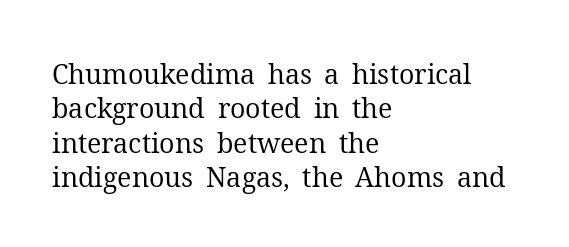
The image shows 27 px text type, upright; set left-aligned, normal line spacing (1.27x), normal letter spacing, not underlined.
